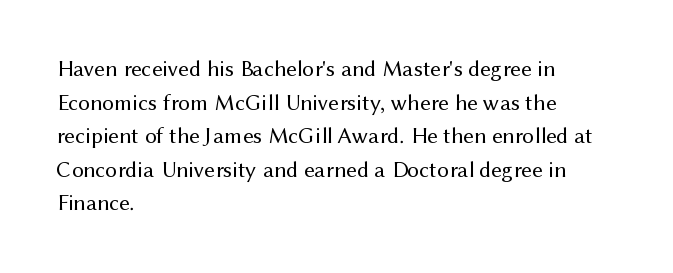
Q: Is the text bold? A: No.
Q: Is the text italic (slanted)? A: No, it is upright.
Q: Is the text underlined? A: No.
Q: How is the paragraph aligned? A: Left-aligned.
Q: Is the spacing between letters normal or unusually wide? A: Normal.
Q: Is the spacing between lines tight, normal or loose? A: Normal.
